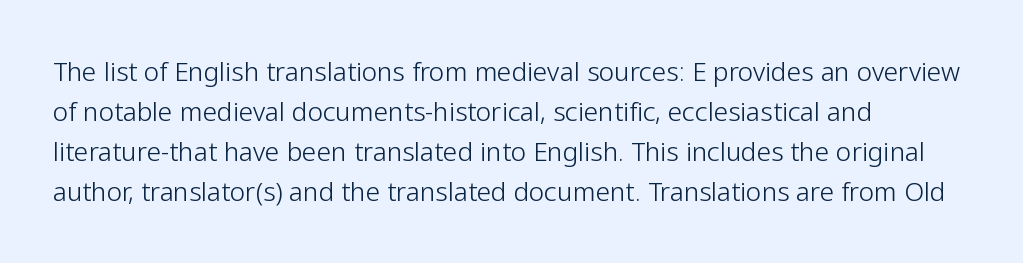
{"italic": "no", "bold": "no", "underline": "no", "align": "left", "line_spacing": "normal", "line_spacing_ratio": 1.54, "letter_spacing": "normal", "letter_spacing_em": 0.0, "glyph_px": 26}
